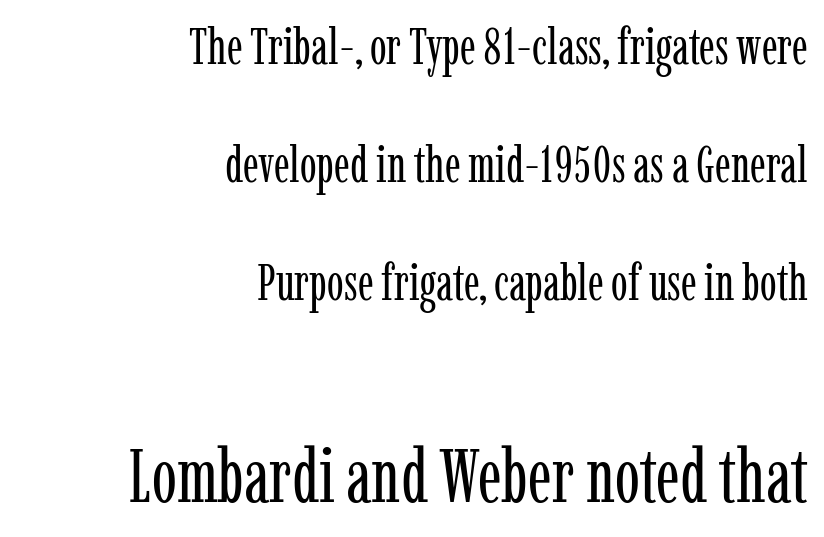
Characters follow at the spacing the type designer built in. Designer's note — italics off, roman on. Summary of weight: not heavy and not bold. This rendering employs a face with finishing strokes, i.e., a serif. The space beneath each line is pristine and unruled.
